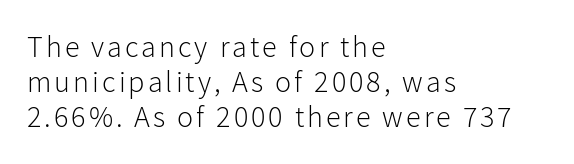
Q: Is the text bold? A: No.
Q: Is the text italic (slanted)? A: No, it is upright.
Q: Is the typeface a serif or a sans-serif typeface? A: Sans-serif.
Q: Is the text underlined? A: No.
Q: How is the paragraph aligned? A: Left-aligned.
Q: Width (condensed, normal, or wide)? A: Normal.
Q: Stroke contrast? A: Low.
Q: x-height? A: Medium.
Q: Monospaced? A: No.
